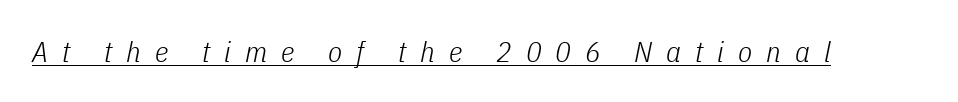
{"italic": "yes", "lean": "right", "slant_degrees": 11, "bold": "no", "weight": "light", "width": "condensed", "stroke_contrast": "low", "x_height": "medium", "monospaced": "no", "underline": "yes", "letter_spacing": "wide", "letter_spacing_em": 0.48, "glyph_px": 29}
